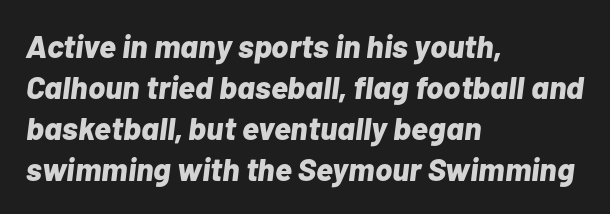
Rows of type keep a routine distance in the vertical direction. Is this a fixed-width face? No — the glyphs have proportional, varying widths. Which margin do the lines hug? The left one — the right edge is uneven. Is the type bold? Yes — the strokes are clearly thick and heavy. This sample uses an oblique cut, with every glyph tilted off the vertical. Decoration check: the copy has no underline.
